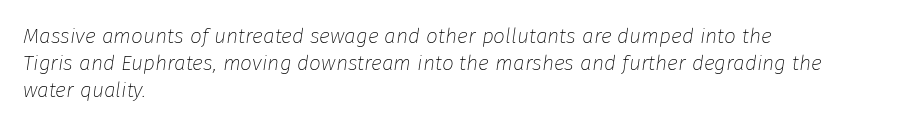
{"italic": "yes", "lean": "right", "slant_degrees": 8, "bold": "no", "underline": "no", "align": "left", "line_spacing": "normal", "line_spacing_ratio": 1.28, "letter_spacing": "normal", "letter_spacing_em": 0.0, "glyph_px": 21}
